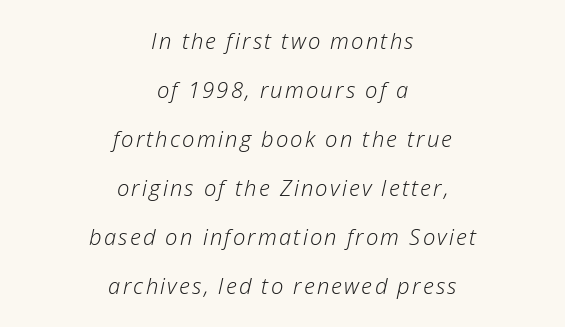
Q: Is the text bold? A: No.
Q: Is the text italic (slanted)? A: Yes, it leans right by about 12 degrees.
Q: Is the text underlined? A: No.
Q: How is the paragraph aligned? A: Centered.
Q: Is the spacing between lines tight, normal or loose? A: Loose.
